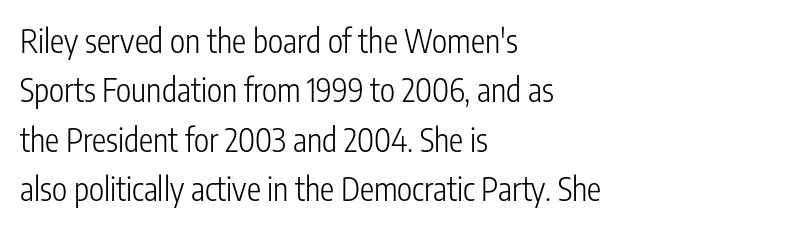
{"serif": "no", "italic": "no", "bold": "no", "weight": "light", "width": "condensed", "stroke_contrast": "low", "x_height": "medium", "monospaced": "no", "underline": "no", "align": "left", "line_spacing": "normal", "line_spacing_ratio": 1.54, "letter_spacing": "normal", "letter_spacing_em": 0.0, "glyph_px": 32}
